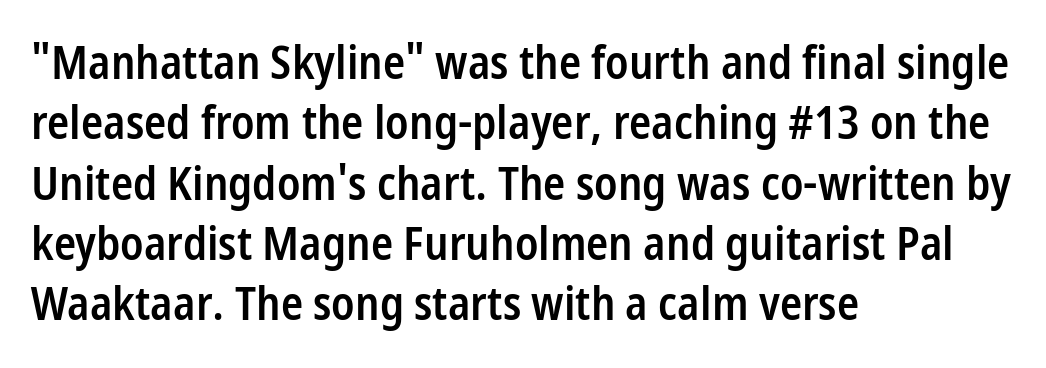
This sample has the flowing, uneven cadence of proportional lettering. Check where the strokes stop: nothing finishes them off — pure sans. This is the regular roman posture of the typeface. Is the type bold? Partly — it's a semibold, heavier than regular but not fully bold.
